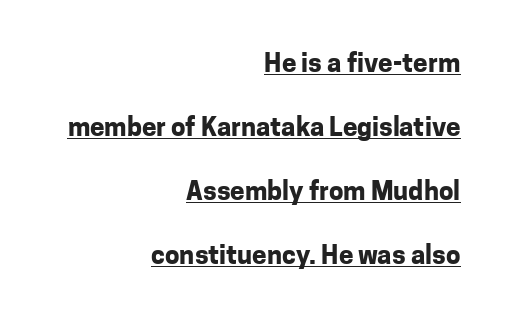
{"italic": "no", "bold": "yes", "underline": "yes", "align": "right", "line_spacing": "loose", "line_spacing_ratio": 2.46, "letter_spacing": "normal", "letter_spacing_em": 0.0, "glyph_px": 26}
